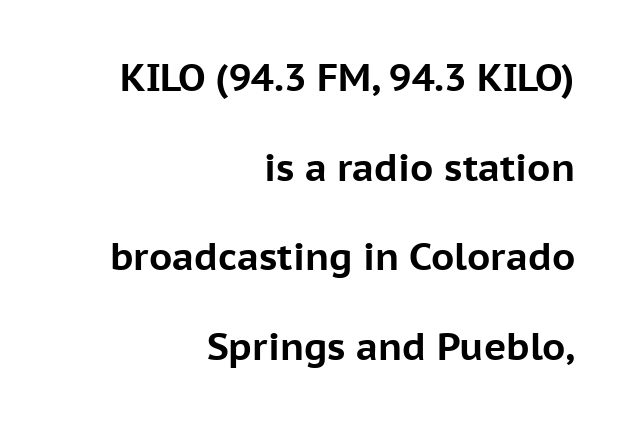
The image shows 38 px bold sans-serif type, upright; set right-aligned, loose line spacing (2.36x), normal letter spacing, not underlined; low stroke contrast and a medium x-height.
